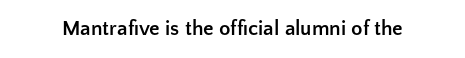
{"italic": "no", "bold": "yes", "underline": "no", "letter_spacing": "normal", "letter_spacing_em": 0.0, "glyph_px": 21}
